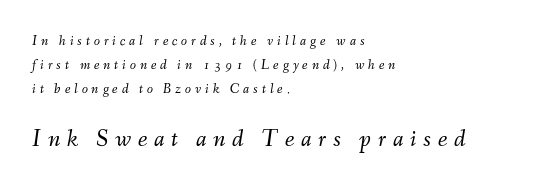
The image shows 24 px text type, italic (leaning right); set left-aligned, line spacing 1.71x, unusually wide letter spacing (+0.28 em), not underlined; the second (bottom) block is 1.71x larger.
